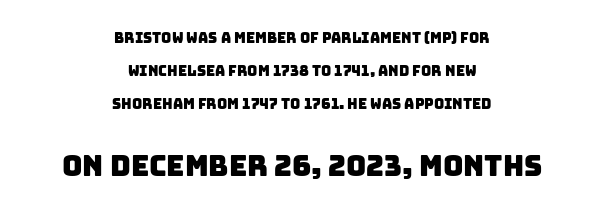
Q: Is the typeface a serif or a sans-serif typeface? A: Sans-serif.
Q: Is the text underlined? A: No.
Q: How is the paragraph aligned? A: Centered.
Q: Is the spacing between letters normal or unusually wide? A: Normal.
Q: Is the spacing between lines tight, normal or loose? A: Loose.
Q: Which block of text is set in a larger size, the first (top) or the second (bottom)? A: The second (bottom) one.
Q: Width (condensed, normal, or wide)? A: Normal.
Q: Stroke contrast? A: Low.
Q: x-height? A: Large.
Q: Monospaced? A: No.
